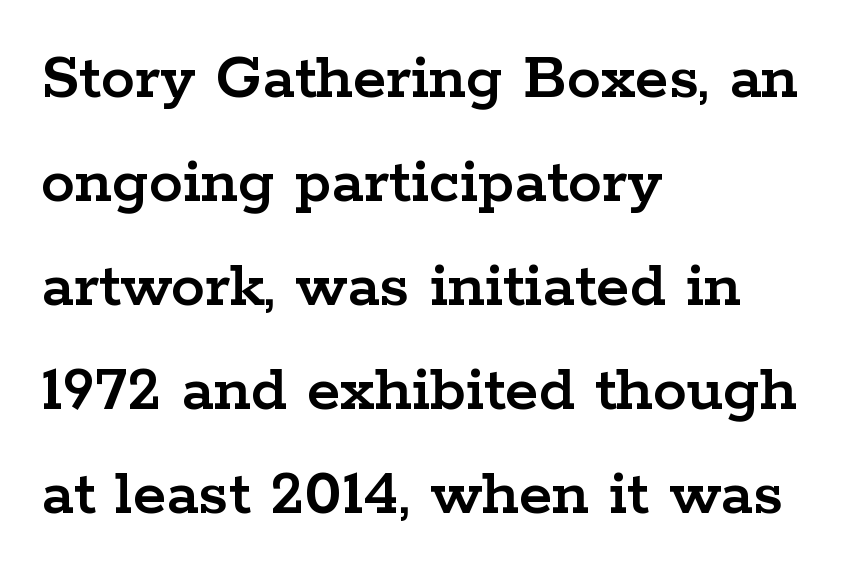
Letter spacing: default. Little horizontal feet cap the strokes, marking this as serif type. You could not count columns in this text — the font is proportionally spaced. A typesetter would mark this as roman, not italic. Line spacing here is normal. Underline: absent.
